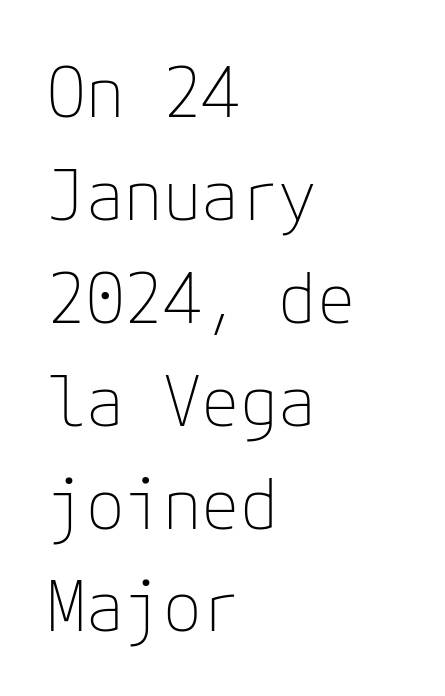
The image shows 70 px thin sans-serif type, upright; set left-aligned, normal line spacing (1.47x), normal letter spacing, not underlined; low stroke contrast and a medium x-height.
